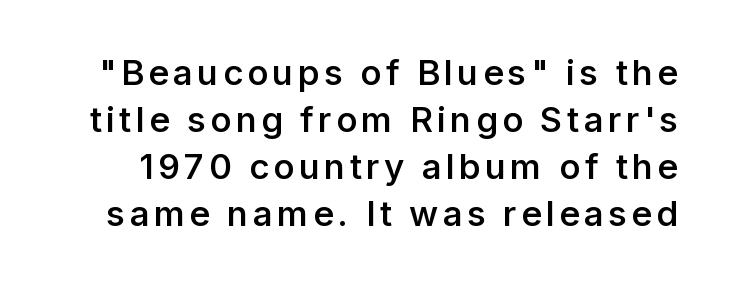
{"serif": "no", "italic": "no", "bold": "semi", "weight": "semibold", "width": "normal", "stroke_contrast": "low", "x_height": "medium", "monospaced": "no", "underline": "no", "line_spacing": "normal", "line_spacing_ratio": 1.34, "glyph_px": 35}
